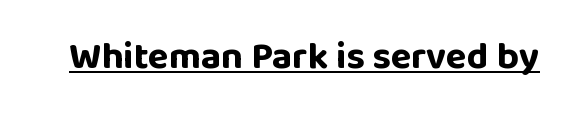
The face used here is proportionally spaced, like ordinary book or web type. The sample has been set heavy, in full bold. A sans-serif font was chosen for this passage. The rendering keeps characters at their native spacing. Posture: straight, roman, zero tilt. A baseline rule has been typeset under these characters.
